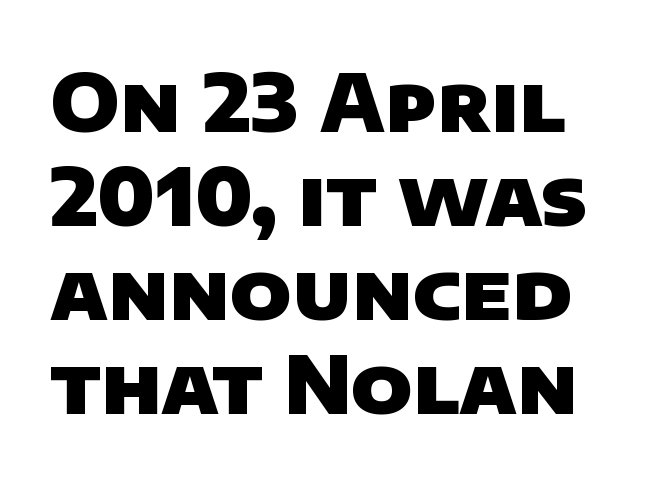
The image shows 79 px heavy sans-serif type; set line spacing 1.19x, normal letter spacing, not underlined; low stroke contrast and a large x-height.
